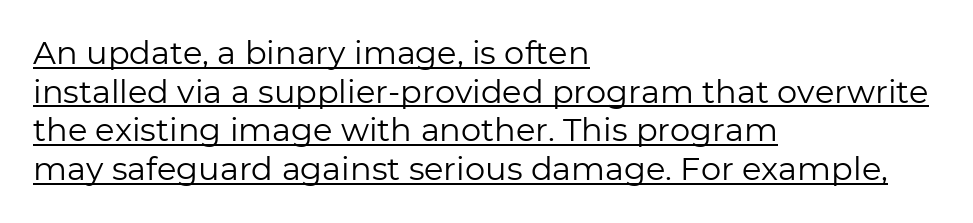
{"serif": "no", "italic": "no", "bold": "no", "weight": "regular", "width": "normal", "stroke_contrast": "low", "x_height": "medium", "monospaced": "no", "underline": "yes", "align": "left", "line_spacing_ratio": 1.21, "letter_spacing": "normal", "letter_spacing_em": 0.0, "glyph_px": 32}
